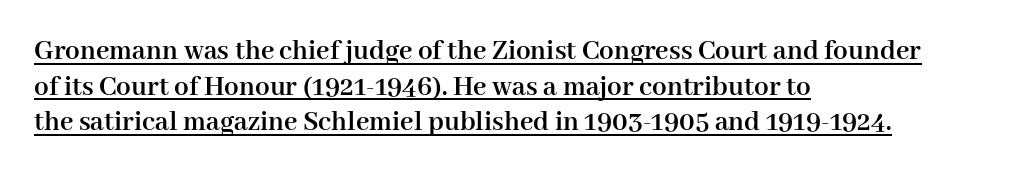
The letters advance in unequal steps, a hallmark of proportional type. The rendering anchors every line to the left-hand side. Small tapered or slab feet sit at the stroke ends, so this counts as serif. Vertical strokes here are truly vertical. Students, observe the line beneath the letters — that is underlining. Emphasis by weight is at full strength: bold.
